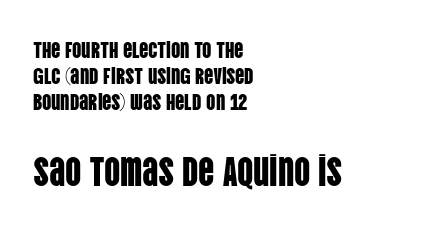
The image shows 40 px condensed sans-serif type, upright; set left-aligned, tight line spacing (1.14x), normal letter spacing, not underlined; the second (bottom) block is 1.74x larger; low stroke contrast and a large x-height.
